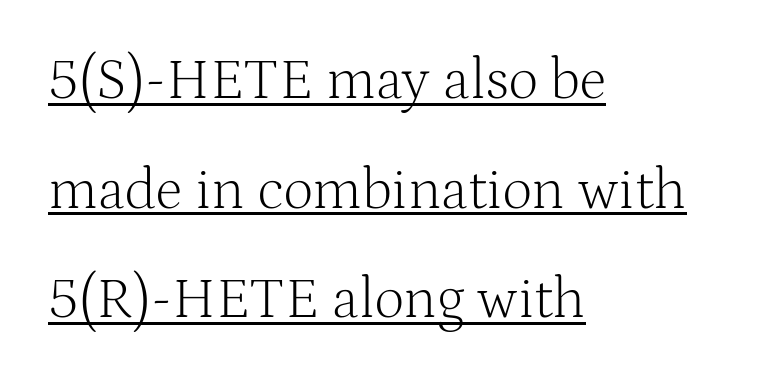
Q: Is the text bold? A: No.
Q: Is the text italic (slanted)? A: No, it is upright.
Q: Is the typeface a serif or a sans-serif typeface? A: Serif.
Q: Is the text underlined? A: Yes.
Q: How is the paragraph aligned? A: Left-aligned.
Q: Is the spacing between letters normal or unusually wide? A: Normal.
Q: Width (condensed, normal, or wide)? A: Normal.
Q: Stroke contrast? A: Medium.
Q: x-height? A: Medium.
Q: Monospaced? A: No.
